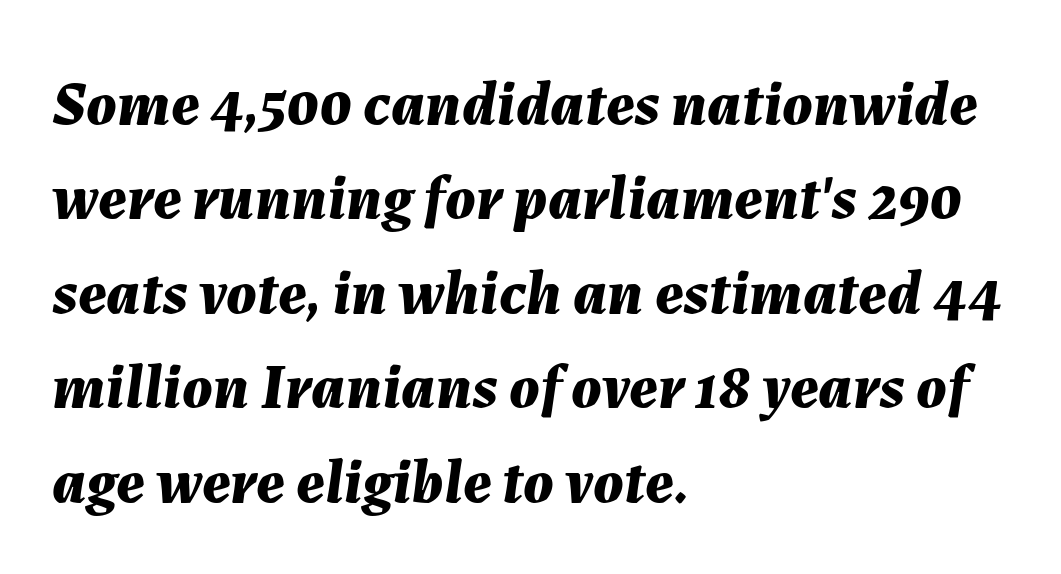
{"italic": "yes", "lean": "right", "slant_degrees": 7, "bold": "yes", "weight": "bold", "width": "normal", "stroke_contrast": "medium", "x_height": "medium", "monospaced": "no", "underline": "no", "align": "left", "line_spacing": "normal", "line_spacing_ratio": 1.5, "letter_spacing": "normal", "letter_spacing_em": 0.0, "glyph_px": 63}
